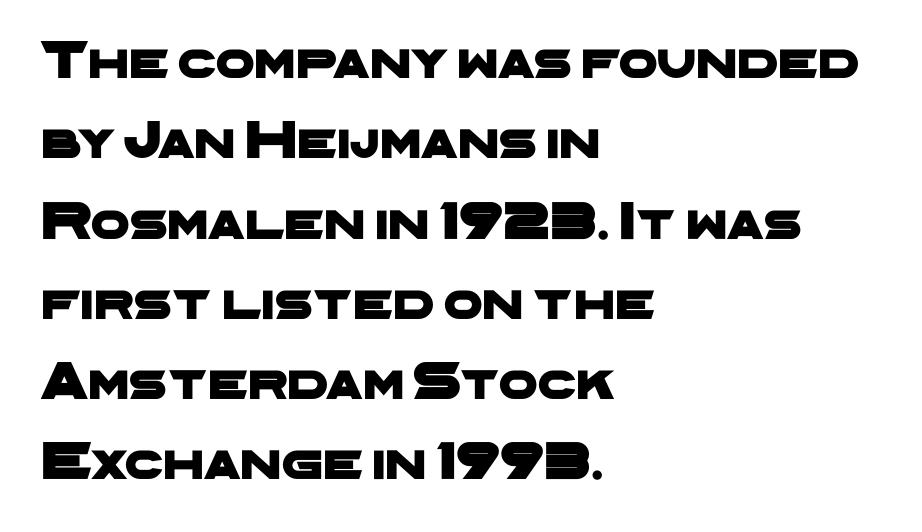
Is this a fixed-width face? No — the glyphs have proportional, varying widths. Horizontal alignment here is leftward, the default for most running prose. Unlike a traditional serif, this face leaves its strokes unadorned. Has an underline been added? It has not. A normal amount of white space separates one row of letters from the next.
